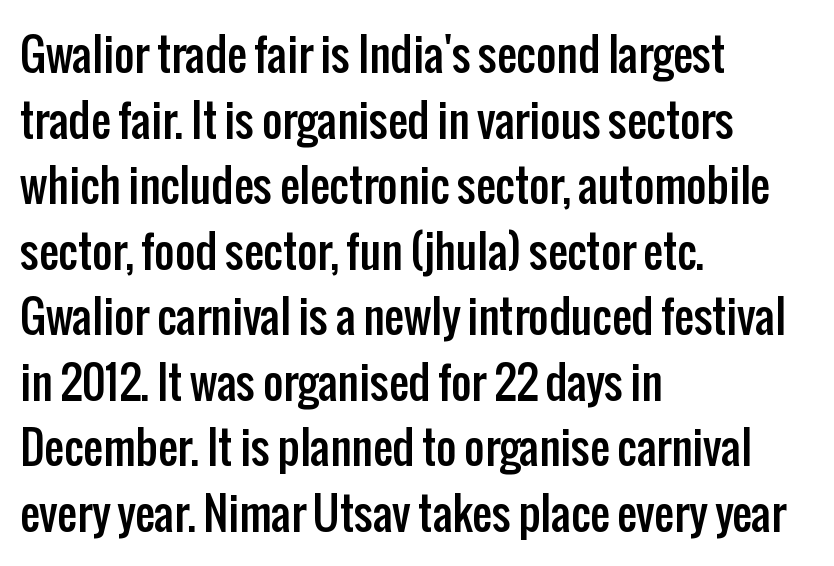
These lines are rendered in a variable-pitch font. The letters stand upright; this is a roman face. The characters display no serif detailing; their extremities are plain. The space directly below the letters is spotless. Every row of glyphs begins at an identical x-position on the left.
